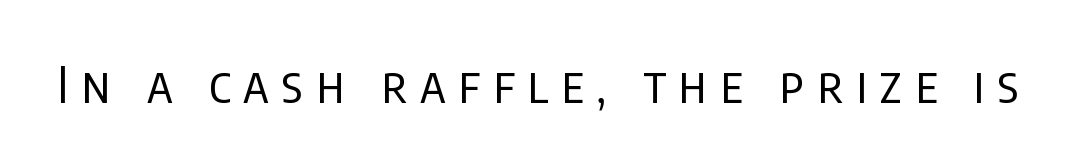
On a weight scale, this lands at 450 or below. Honestly, the letter spacing is so wide it's the main thing you notice. Spacing verdict: proportional, widths tailored to each character. Rule under the text: the space is simply empty. Observe the absence of serifs on each vertical stroke in this sample.
